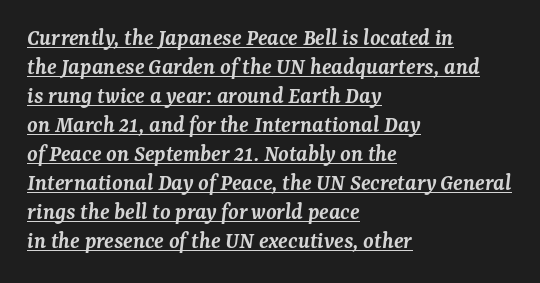
{"italic": "yes", "lean": "right", "slant_degrees": 7, "bold": "semi", "underline": "yes", "align": "left", "line_spacing_ratio": 1.21, "letter_spacing": "normal", "letter_spacing_em": 0.0, "glyph_px": 24}
